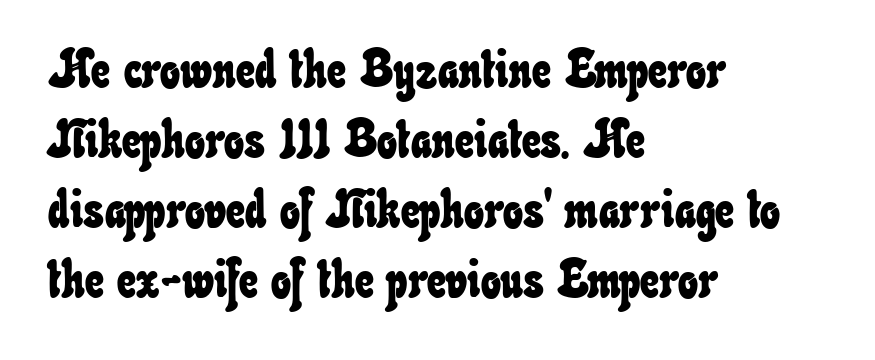
The image shows 53 px condensed type; set left-aligned, normal line spacing (1.32x), normal letter spacing, not underlined; low stroke contrast and a small x-height.
